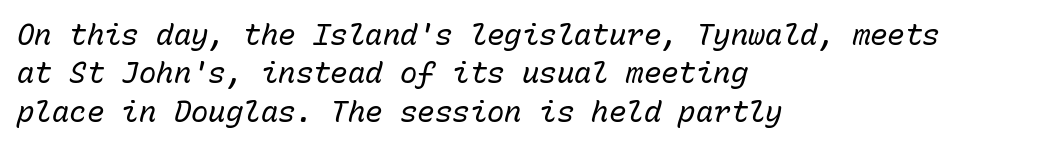
The line texture is even and compact thanks to regular tracking. Fixed-width glyphs throughout — classic coding-font behaviour. Leading: standard. The typesetting does not lean heavy: it is not bold. Only glyphs here, with clear space below each row. Designer's note — italics engaged.
